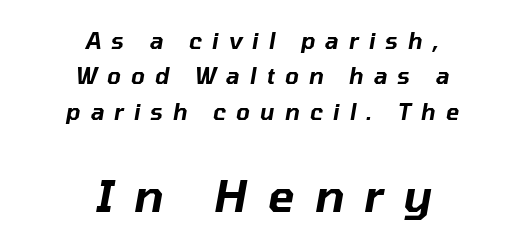
Proportional: the letters do not fall into vertical columns. Underline: absent. The whitespace from short lines is split evenly between both sides. Observe the lean: these are italic letterforms. Look at the tracking — it's clearly loosened, letters drifting apart. Leading: standard.
